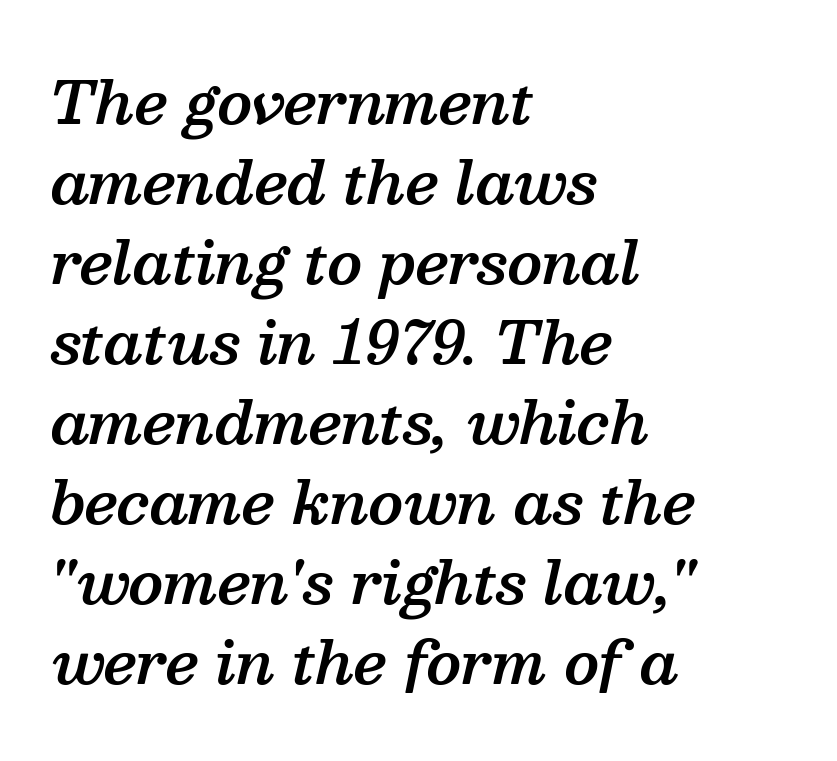
{"serif": "yes", "italic": "yes", "lean": "right", "slant_degrees": 13, "bold": "semi", "weight": "semibold", "width": "normal", "stroke_contrast": "medium", "x_height": "medium", "monospaced": "no", "underline": "no", "align": "left", "line_spacing": "normal", "line_spacing_ratio": 1.38, "letter_spacing": "normal", "letter_spacing_em": 0.0, "glyph_px": 58}
